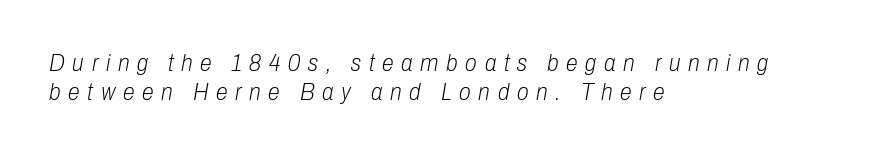
{"italic": "yes", "lean": "right", "slant_degrees": 10, "bold": "no", "underline": "no", "align": "left", "line_spacing_ratio": 1.21, "letter_spacing": "wide", "letter_spacing_em": 0.32, "glyph_px": 24}
